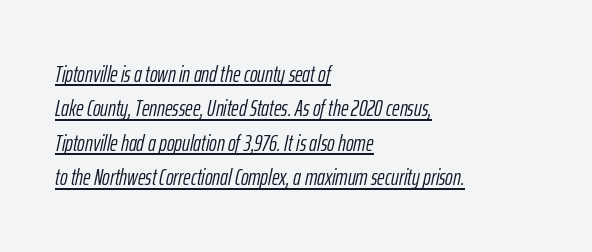
The letterforms sit shoulder to shoulder at normal distance. This rendering features underlined lettering. Leftover space on each line is placed entirely after the last word. No chunkiness to these letters — they're not bold. Italic: yes, the glyphs are oblique.
